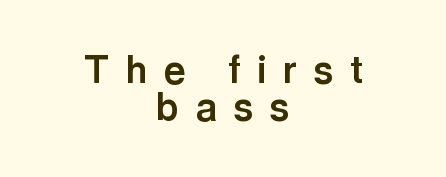
The font is running at its bold setting. Regarding leading, the lines here are crowded together. The tracking reads as deliberately expanded to a designer's eye. Tall strokes in this sample are plumb rather than angled. A clean baseline with only descenders dipping below it.
